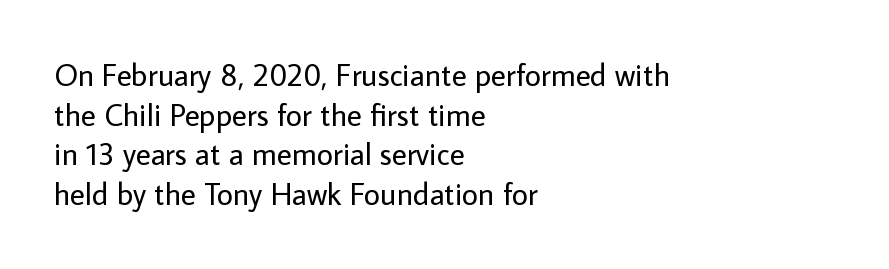
Q: Is the text bold? A: No.
Q: Is the text italic (slanted)? A: No, it is upright.
Q: Is the typeface a serif or a sans-serif typeface? A: Sans-serif.
Q: Is the text underlined? A: No.
Q: How is the paragraph aligned? A: Left-aligned.
Q: Is the spacing between letters normal or unusually wide? A: Normal.
Q: Is the spacing between lines tight, normal or loose? A: Normal.
Q: Width (condensed, normal, or wide)? A: Normal.
Q: Stroke contrast? A: Low.
Q: x-height? A: Medium.
Q: Monospaced? A: No.
